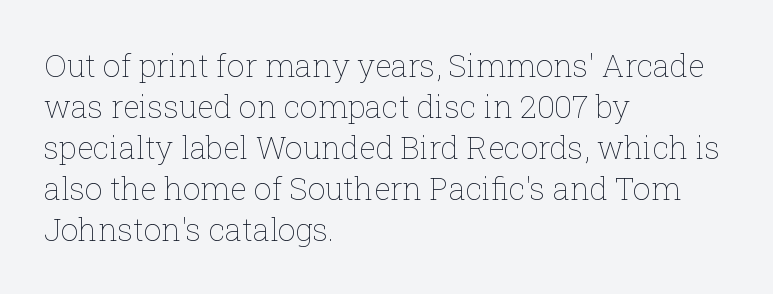
Q: Is the text bold? A: No.
Q: Is the text italic (slanted)? A: No, it is upright.
Q: Is the text underlined? A: No.
Q: How is the paragraph aligned? A: Left-aligned.
Q: Is the spacing between letters normal or unusually wide? A: Normal.
Q: Is the spacing between lines tight, normal or loose? A: Normal.
Q: Width (condensed, normal, or wide)? A: Normal.
Q: Stroke contrast? A: Low.
Q: x-height? A: Medium.
Q: Monospaced? A: No.
